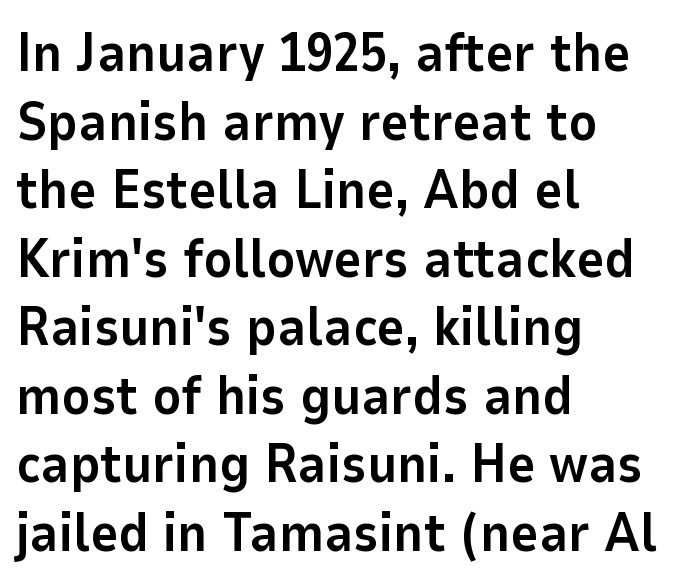
The face used here is a sans, in the tradition of grotesques and geometrics. Which margin do the lines hug? The left one — the right edge is uneven. Lines of text with bare space underneath. Compared with typical paragraphs, the rows here are spaced about the same.
